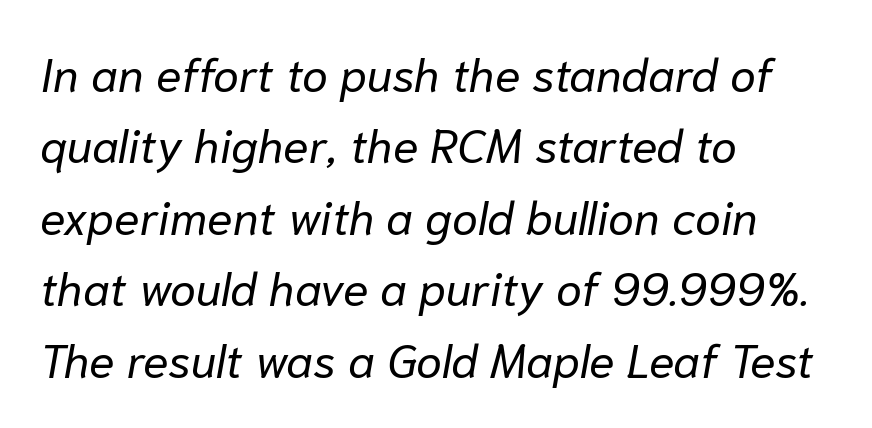
The image shows 47 px regular-weight type, italic (leaning right); set left-aligned, normal line spacing (1.52x), normal letter spacing, not underlined; low stroke contrast and a medium x-height.
